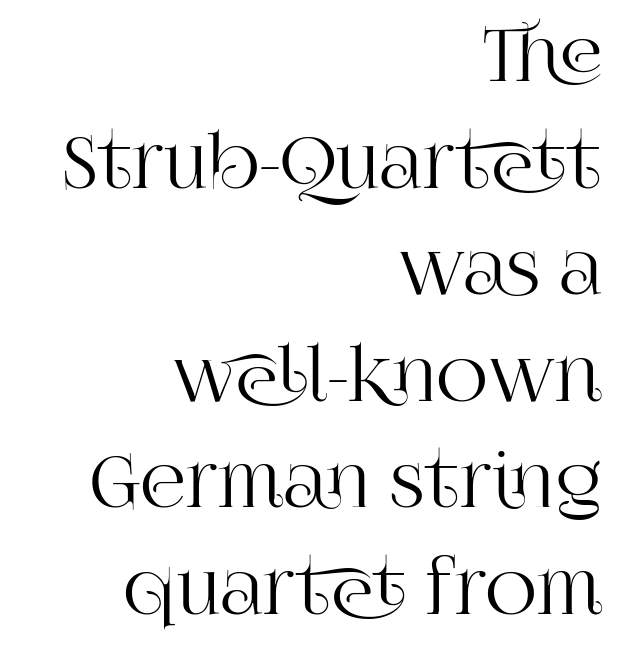
The image shows 72 px serif type, upright; set right-aligned, normal line spacing (1.48x), normal letter spacing, not underlined; high stroke contrast and a large x-height.
